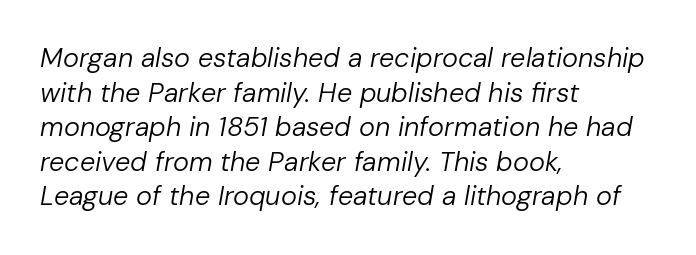
Q: Is the text bold? A: No.
Q: Is the text italic (slanted)? A: Yes, it leans right by about 10 degrees.
Q: Is the text underlined? A: No.
Q: How is the paragraph aligned? A: Left-aligned.
Q: Is the spacing between letters normal or unusually wide? A: Normal.
Q: Is the spacing between lines tight, normal or loose? A: Normal.
